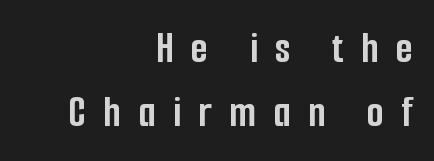
The image shows 45 px semibold, condensed sans-serif type, upright; set right-aligned, normal line spacing (1.42x), unusually wide letter spacing (+0.38 em), not underlined; low stroke contrast and a medium x-height.
